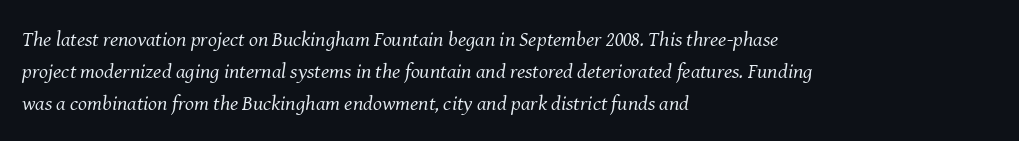
The image shows 21 px text type, italic (leaning right); set left-aligned, normal line spacing (1.53x), normal letter spacing, not underlined.
